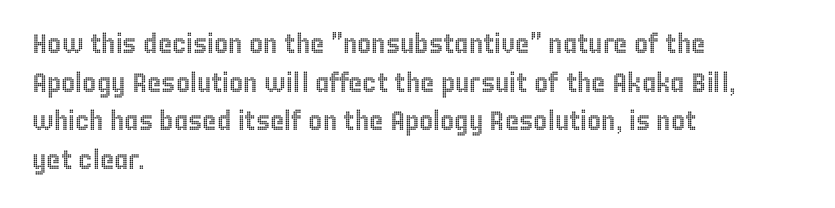
{"italic": "no", "underline": "no", "align": "left", "line_spacing": "normal", "line_spacing_ratio": 1.43, "letter_spacing": "normal", "letter_spacing_em": 0.0, "glyph_px": 27}
